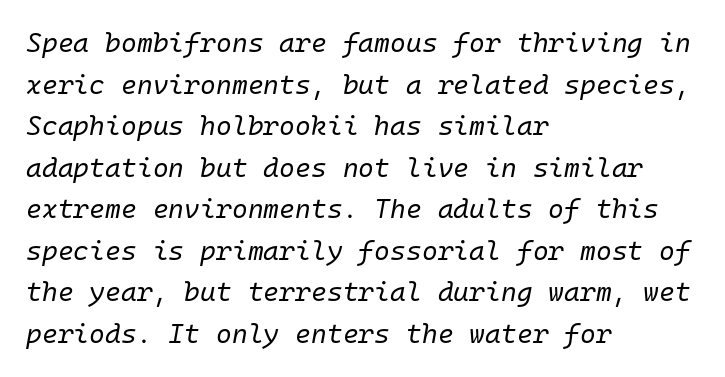
The image shows 27 px text type, italic (leaning right); set left-aligned, normal line spacing (1.54x), normal letter spacing, not underlined.
